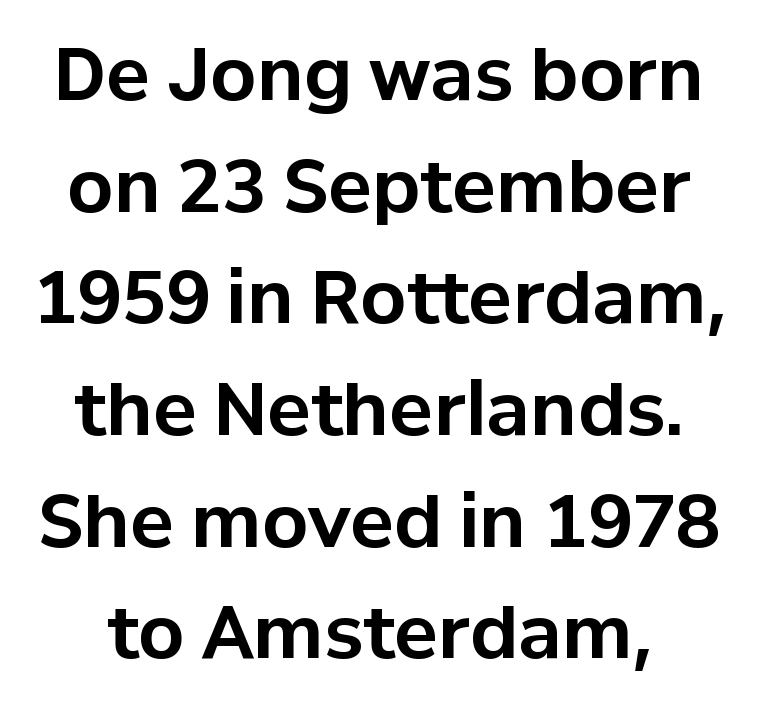
{"serif": "no", "italic": "no", "bold": "yes", "weight": "bold", "width": "normal", "stroke_contrast": "low", "x_height": "medium", "monospaced": "no", "underline": "no", "line_spacing": "normal", "line_spacing_ratio": 1.53, "letter_spacing": "normal", "letter_spacing_em": 0.0, "glyph_px": 73}
